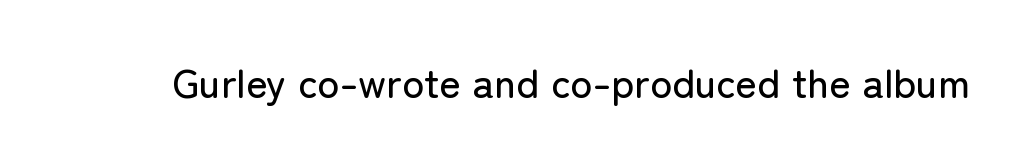
The image shows 41 px sans-serif type, upright; set normal letter spacing, not underlined; low stroke contrast and a medium x-height.
